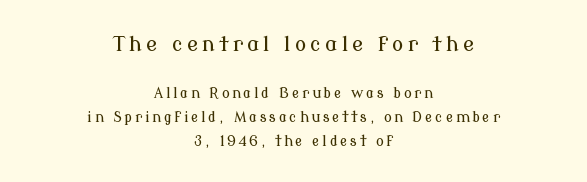
Q: Is the text italic (slanted)? A: No, it is upright.
Q: Is the text underlined? A: No.
Q: How is the paragraph aligned? A: Centered.
Q: Which block of text is set in a larger size, the first (top) or the second (bottom)? A: The first (top) one.
